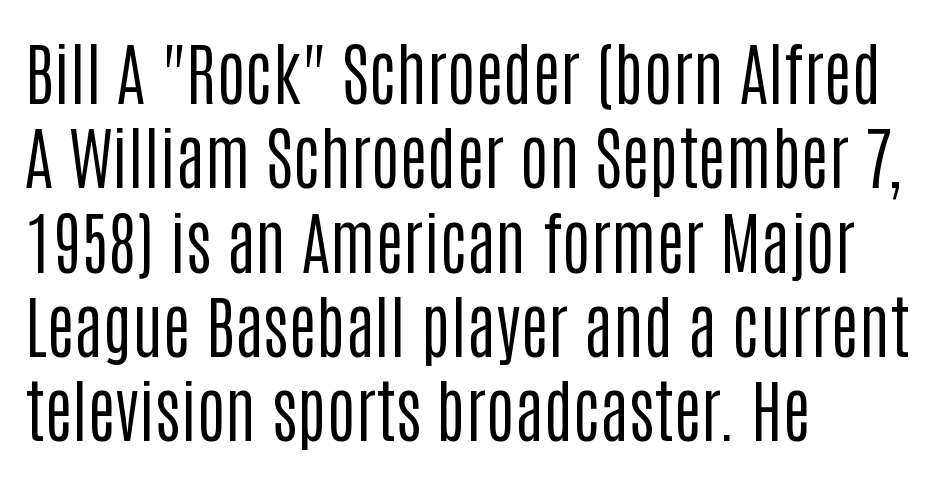
{"serif": "no", "italic": "no", "bold": "no", "weight": "regular", "width": "condensed", "stroke_contrast": "low", "x_height": "large", "monospaced": "no", "underline": "no", "align": "left", "line_spacing_ratio": 1.24, "letter_spacing": "normal", "letter_spacing_em": 0.0, "glyph_px": 68}
